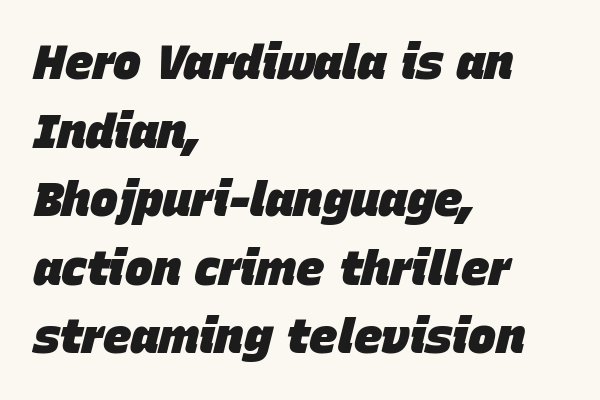
Visually the block forms a straight wall on the left and a jagged coastline on the right. A typesetter would mark this as italic. Type without underlining. Proportional: the letters do not fall into vertical columns.
